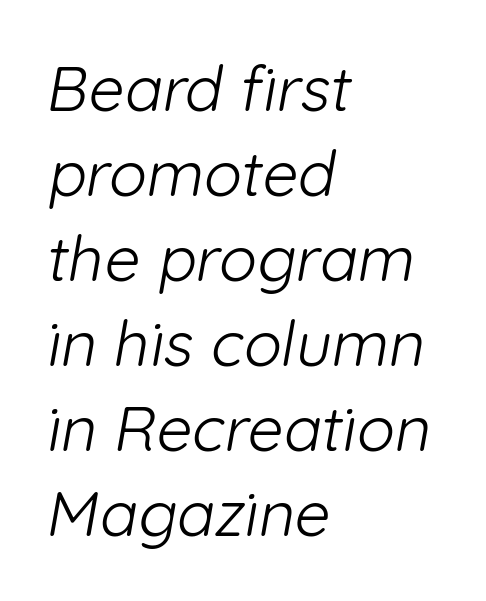
Q: Is the text bold? A: No.
Q: Is the typeface a serif or a sans-serif typeface? A: Sans-serif.
Q: Is the text underlined? A: No.
Q: How is the paragraph aligned? A: Left-aligned.
Q: Is the spacing between letters normal or unusually wide? A: Normal.
Q: Is the spacing between lines tight, normal or loose? A: Normal.
Q: Width (condensed, normal, or wide)? A: Normal.
Q: Stroke contrast? A: Low.
Q: x-height? A: Medium.
Q: Monospaced? A: No.
